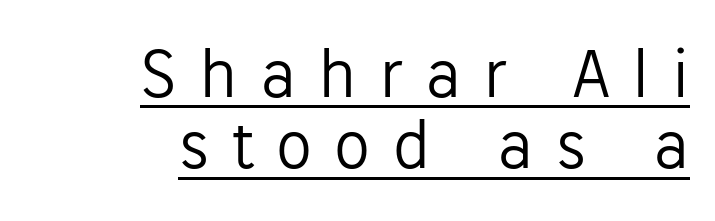
{"serif": "no", "italic": "no", "bold": "no", "weight": "light", "width": "normal", "stroke_contrast": "low", "x_height": "medium", "monospaced": "no", "underline": "yes", "align": "right", "line_spacing": "tight", "line_spacing_ratio": 0.99, "letter_spacing": "wide", "letter_spacing_em": 0.31, "glyph_px": 72}
